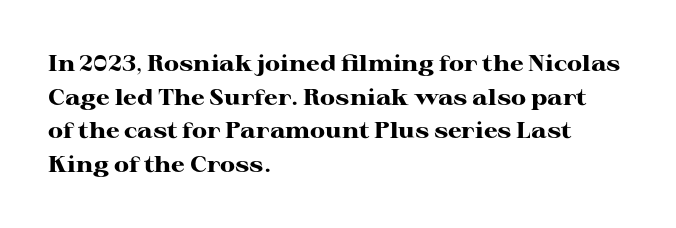
The image shows 22 px bold type, upright; set left-aligned, normal line spacing (1.53x), normal letter spacing, not underlined.
